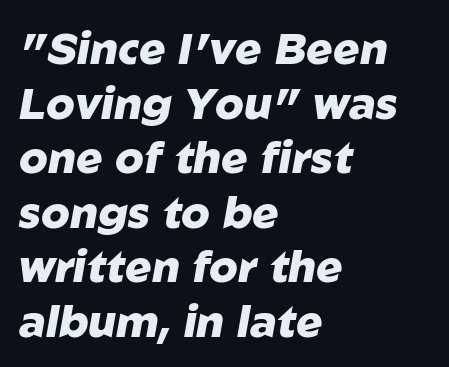
Visually the block forms a straight wall on the left and a jagged coastline on the right. The letters are slanted; this is an italic face. Words appear dense and cohesive because spacing is normal. You could not count columns in this text — the font is proportionally spaced. This is heavy type, rendered in bold.
